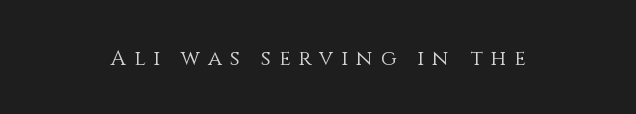
{"italic": "no", "bold": "no", "underline": "no", "letter_spacing": "wide", "letter_spacing_em": 0.38, "glyph_px": 21}
